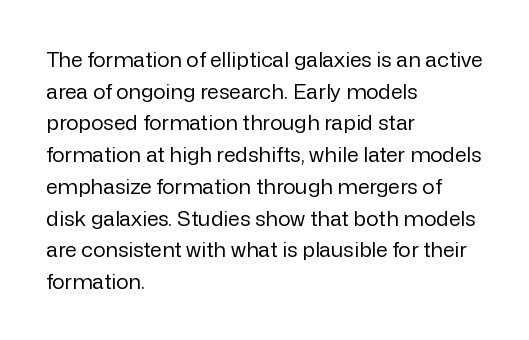
{"italic": "no", "bold": "no", "underline": "no", "align": "left", "line_spacing": "normal", "line_spacing_ratio": 1.51, "letter_spacing": "normal", "letter_spacing_em": 0.0, "glyph_px": 21}
